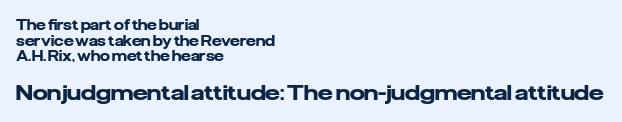
The image shows 21 px bold type, upright; set left-aligned, tight line spacing (1.12x), normal letter spacing, not underlined; the second (bottom) block is 1.5x larger.
